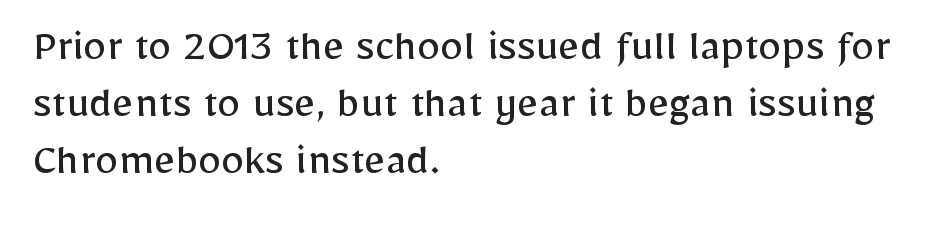
The type family on display is of the sans-serif kind. You could call the tracking neutral — neither tight nor loose. Upright lettering throughout. These lines are rendered in a variable-pitch font.
